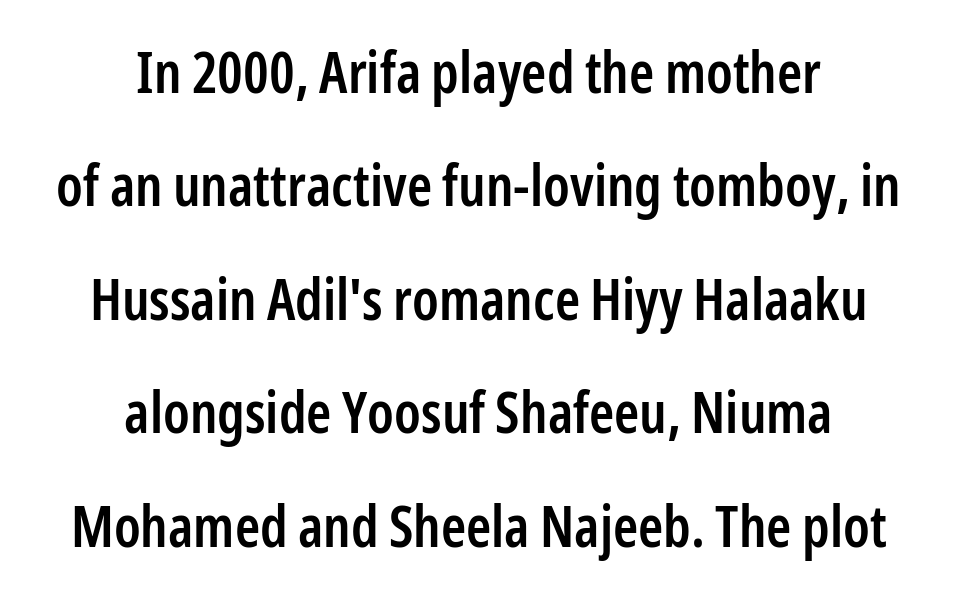
{"serif": "no", "italic": "no", "bold": "semi", "weight": "semibold", "width": "condensed", "stroke_contrast": "low", "x_height": "medium", "monospaced": "no", "underline": "no", "align": "center", "line_spacing": "loose", "line_spacing_ratio": 1.99, "letter_spacing": "normal", "letter_spacing_em": 0.0, "glyph_px": 57}
